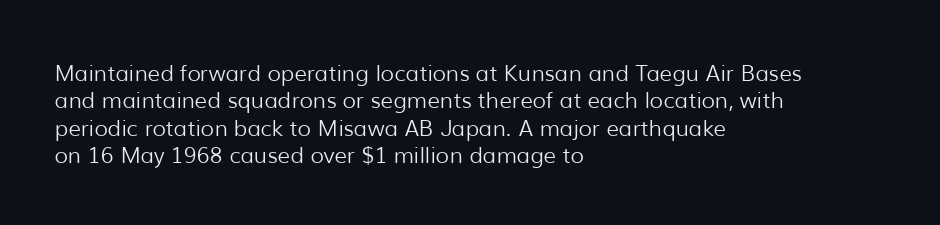
{"italic": "no", "bold": "no", "underline": "no", "align": "left", "line_spacing_ratio": 1.24, "letter_spacing": "normal", "letter_spacing_em": 0.0, "glyph_px": 22}
